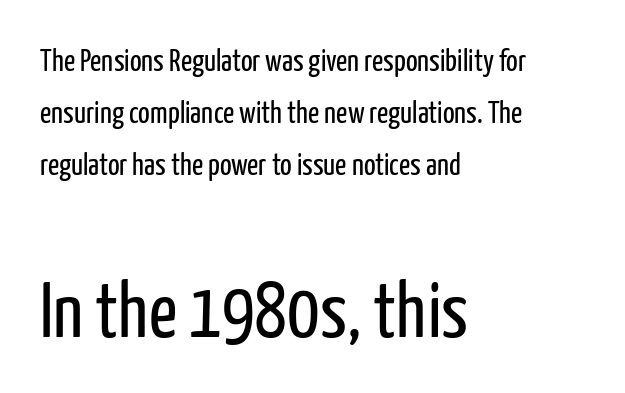
{"serif": "no", "italic": "no", "bold": "no", "weight": "regular", "width": "condensed", "stroke_contrast": "low", "x_height": "medium", "monospaced": "no", "underline": "no", "align": "left", "line_spacing": "normal", "line_spacing_ratio": 1.68, "letter_spacing": "normal", "letter_spacing_em": 0.0, "larger_block": "second", "size_ratio": 2.52, "glyph_px": 78}
